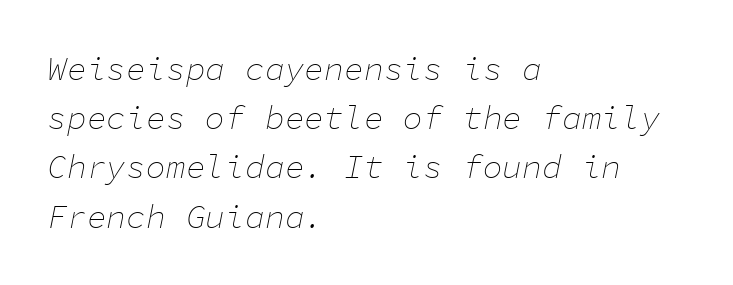
{"italic": "yes", "lean": "right", "slant_degrees": 11, "bold": "no", "weight": "thin", "width": "normal", "stroke_contrast": "low", "x_height": "medium", "monospaced": "yes", "underline": "no", "align": "left", "line_spacing": "normal", "line_spacing_ratio": 1.49, "letter_spacing": "normal", "letter_spacing_em": 0.0, "glyph_px": 33}
